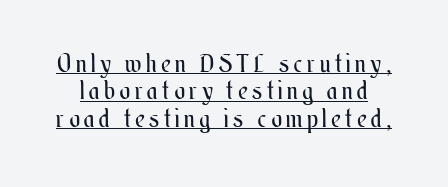
{"italic": "no", "bold": "no", "underline": "yes", "line_spacing": "tight", "line_spacing_ratio": 1.1, "glyph_px": 25}
